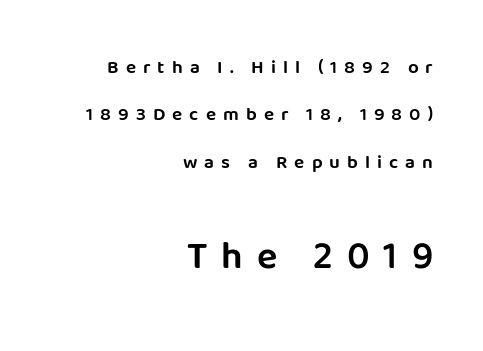
The image shows 38 px sans-serif type, upright; set right-aligned, loose line spacing (2.49x), unusually wide letter spacing (+0.37 em), not underlined; the second (bottom) block is 2.0x larger; low stroke contrast and a large x-height.
